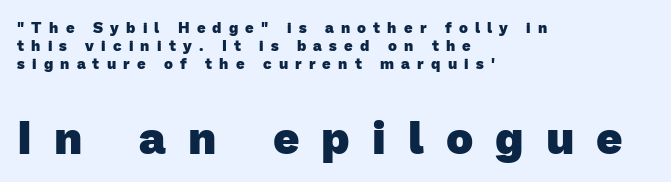
{"serif": "no", "bold": "yes", "weight": "heavy", "width": "normal", "stroke_contrast": "low", "x_height": "medium", "monospaced": "no", "underline": "no", "align": "left", "line_spacing_ratio": 1.19, "letter_spacing": "wide", "letter_spacing_em": 0.48, "larger_block": "second", "size_ratio": 3.07, "glyph_px": 46}
